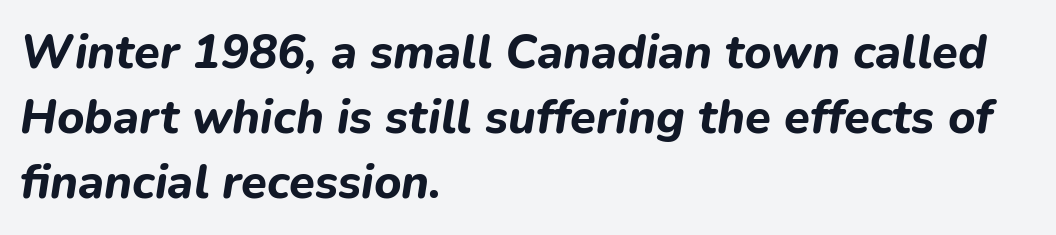
{"italic": "yes", "lean": "right", "slant_degrees": 9, "bold": "yes", "weight": "bold", "width": "normal", "stroke_contrast": "low", "x_height": "medium", "monospaced": "no", "underline": "no", "align": "left", "line_spacing": "normal", "line_spacing_ratio": 1.38, "letter_spacing": "normal", "letter_spacing_em": 0.0, "glyph_px": 47}
